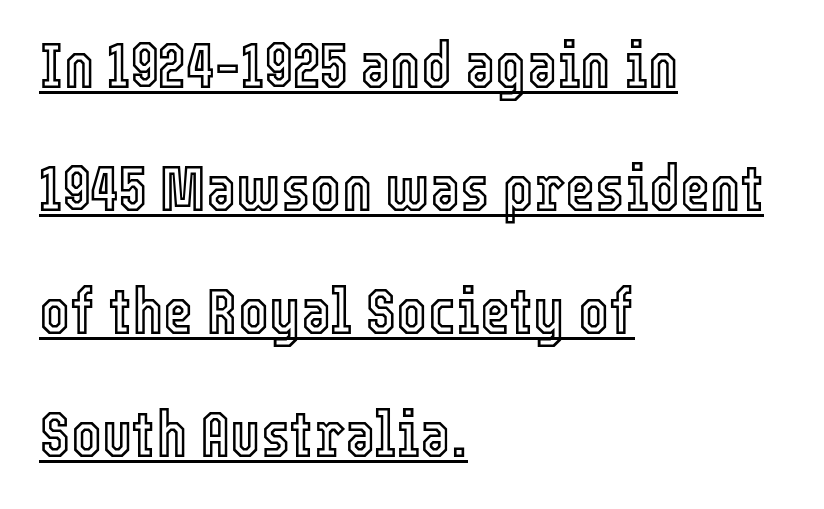
{"italic": "no", "width": "condensed", "x_height": "medium", "monospaced": "no", "underline": "yes", "align": "left", "line_spacing_ratio": 1.89, "letter_spacing": "normal", "letter_spacing_em": 0.0, "glyph_px": 65}
